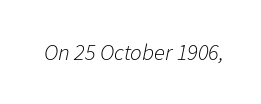
{"italic": "yes", "lean": "right", "slant_degrees": 11, "bold": "no", "underline": "no", "letter_spacing": "normal", "letter_spacing_em": 0.0, "glyph_px": 23}
